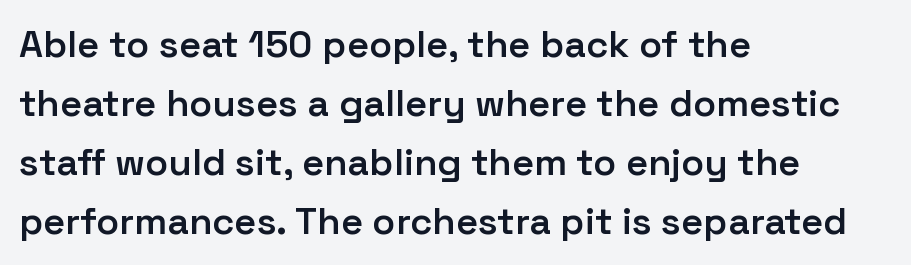
{"serif": "no", "italic": "no", "bold": "semi", "weight": "semibold", "width": "normal", "stroke_contrast": "low", "x_height": "medium", "monospaced": "no", "underline": "no", "align": "left", "line_spacing": "normal", "line_spacing_ratio": 1.55, "letter_spacing": "normal", "letter_spacing_em": 0.0, "glyph_px": 38}
